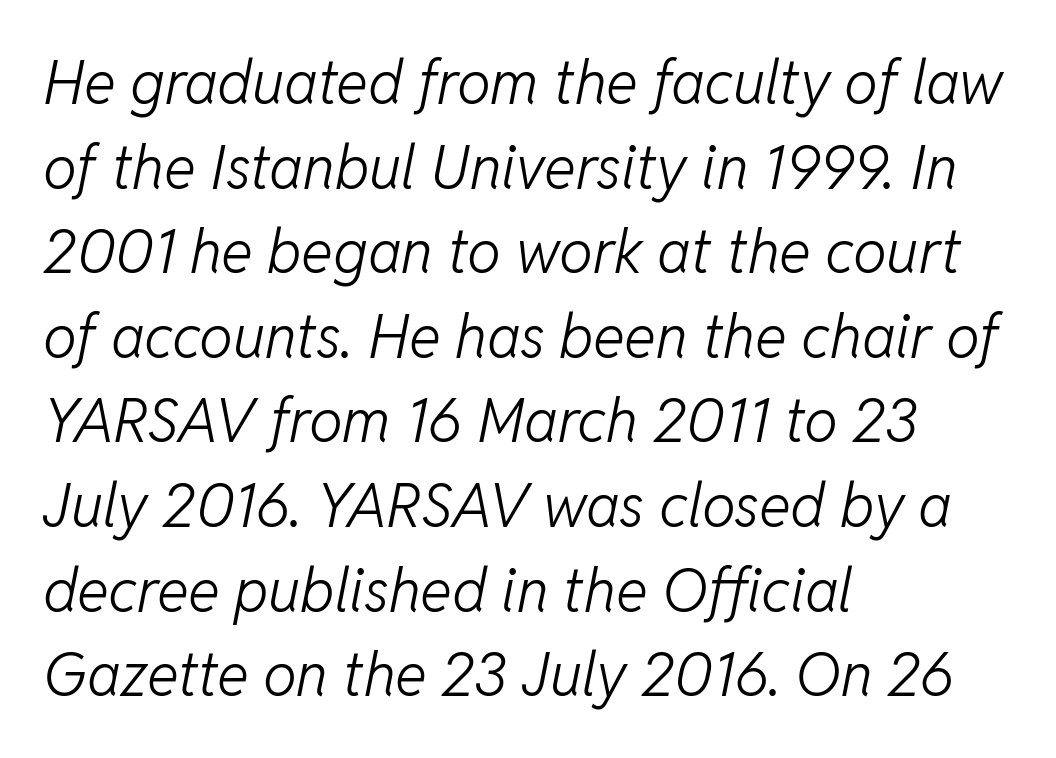
{"italic": "yes", "lean": "right", "slant_degrees": 11, "bold": "no", "weight": "light", "width": "normal", "stroke_contrast": "low", "x_height": "medium", "monospaced": "no", "underline": "no", "align": "left", "line_spacing": "normal", "line_spacing_ratio": 1.41, "letter_spacing": "normal", "letter_spacing_em": 0.0, "glyph_px": 60}
